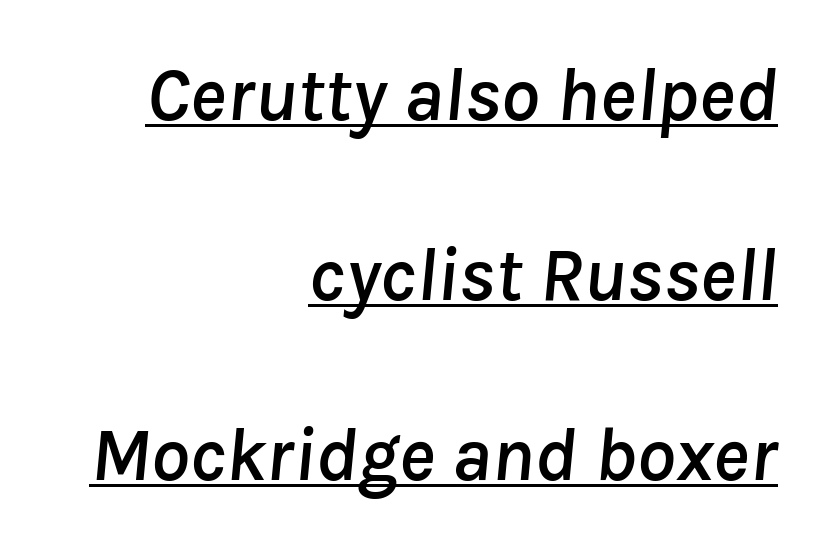
Underline: present. Yep, that's italic — everything's leaning. Character widths vary here, with narrow letters taking less room than wide ones. The ragged edge is on the left, which tells us the setting is flush right. The block of text is sparse from top to bottom, with ample space between rows.
